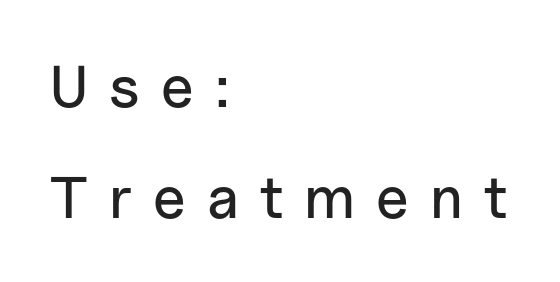
The image shows 59 px sans-serif type, upright; set left-aligned, line spacing 1.88x, unusually wide letter spacing (+0.36 em), not underlined; low stroke contrast and a medium x-height.
